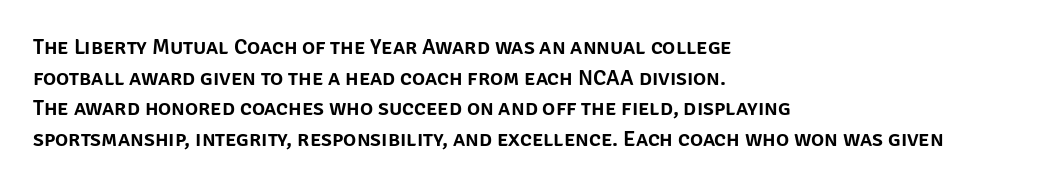
If you drew a line through each stem, it would be perfectly vertical. Honestly, the letter spacing is just normal — you wouldn't notice it. The words here are not underlined. Notice how the passage keeps a crisp vertical edge on the left only. Interline gaps are of average width in this sample.
